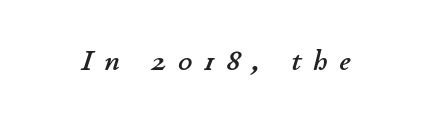
The image shows 29 px text type, italic (leaning right); set unusually wide letter spacing (+0.4 em), not underlined; low stroke contrast and a small x-height.
